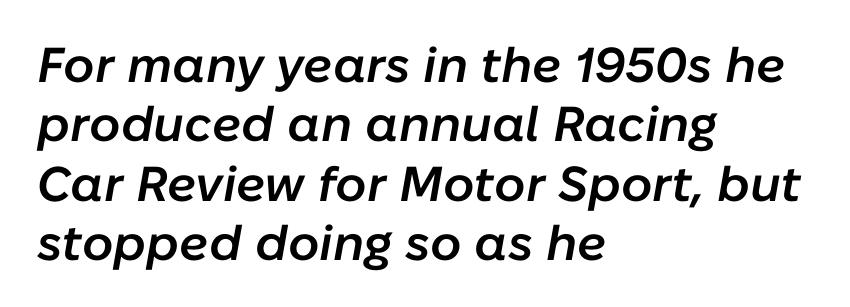
The image shows 49 px semibold type, italic (leaning right); set left-aligned, line spacing 1.21x, normal letter spacing, not underlined; low stroke contrast and a medium x-height.
